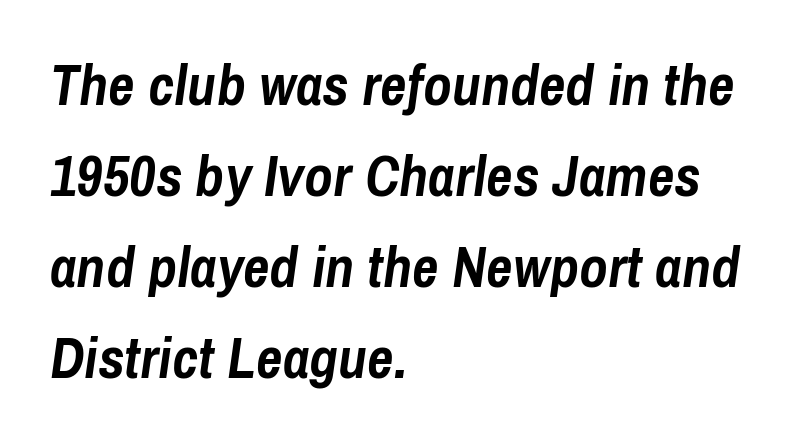
The image shows 58 px semibold, condensed type, italic (leaning right); set left-aligned, normal line spacing (1.57x), normal letter spacing, not underlined; low stroke contrast and a medium x-height.
